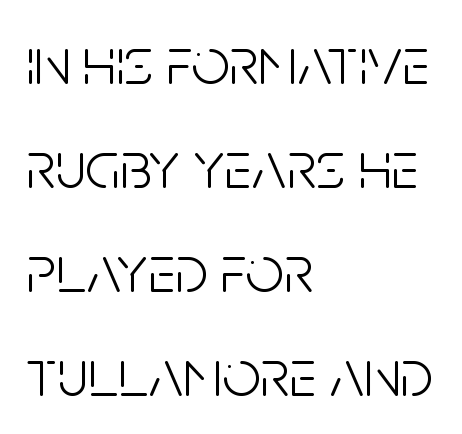
{"serif": "no", "italic": "no", "bold": "no", "weight": "light", "width": "condensed", "stroke_contrast": "low", "x_height": "large", "monospaced": "no", "underline": "no", "align": "left", "line_spacing": "normal", "line_spacing_ratio": 1.53, "letter_spacing": "normal", "letter_spacing_em": 0.0, "glyph_px": 68}
